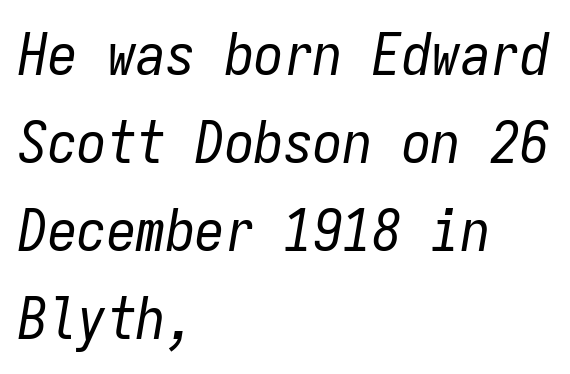
{"italic": "yes", "lean": "right", "slant_degrees": 9, "bold": "no", "weight": "regular", "width": "condensed", "stroke_contrast": "low", "x_height": "medium", "monospaced": "yes", "underline": "no", "align": "left", "line_spacing": "normal", "line_spacing_ratio": 1.49, "letter_spacing": "normal", "letter_spacing_em": 0.0, "glyph_px": 59}
